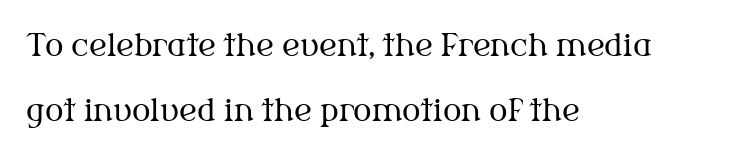
The letterforms sit at book weight or below. Is this a fixed-width face? No — the glyphs have proportional, varying widths. These lines stack with their left ends in a neat column. Nothing unusual about the tracking: characters are spaced as the font intends.
